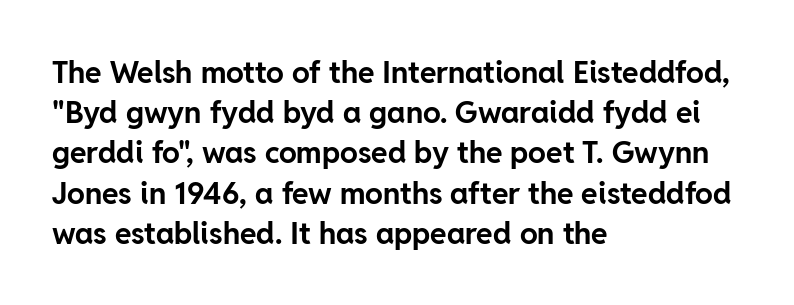
The image shows 30 px bold sans-serif type, upright; set left-aligned, normal line spacing (1.34x), normal letter spacing, not underlined; low stroke contrast and a medium x-height.
